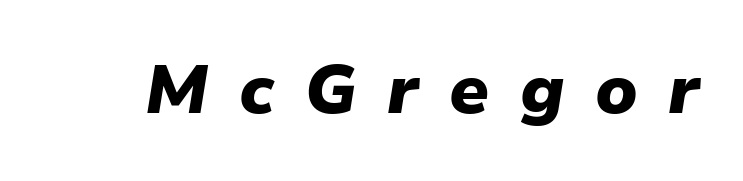
The image shows 69 px heavy type, italic (leaning right); set unusually wide letter spacing (+0.44 em), not underlined; low stroke contrast and a medium x-height.
